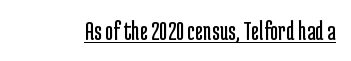
{"serif": "no", "italic": "no", "bold": "no", "weight": "regular", "width": "condensed", "stroke_contrast": "low", "x_height": "medium", "monospaced": "no", "underline": "yes", "letter_spacing": "normal", "letter_spacing_em": 0.0, "glyph_px": 28}
